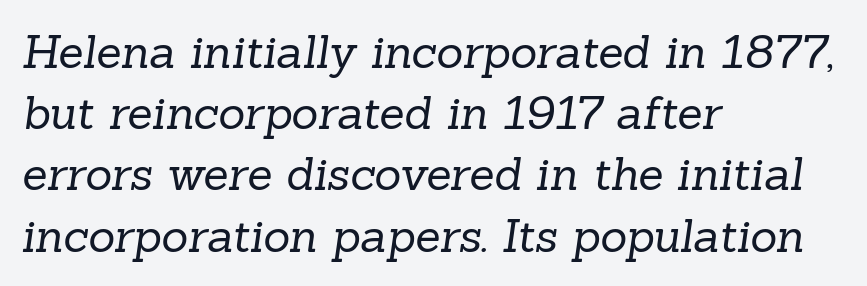
Q: Is the text bold? A: No.
Q: Is the typeface a serif or a sans-serif typeface? A: Serif.
Q: Is the text underlined? A: No.
Q: How is the paragraph aligned? A: Left-aligned.
Q: Is the spacing between letters normal or unusually wide? A: Normal.
Q: Is the spacing between lines tight, normal or loose? A: Normal.
Q: Width (condensed, normal, or wide)? A: Normal.
Q: Stroke contrast? A: Low.
Q: x-height? A: Medium.
Q: Monospaced? A: No.
